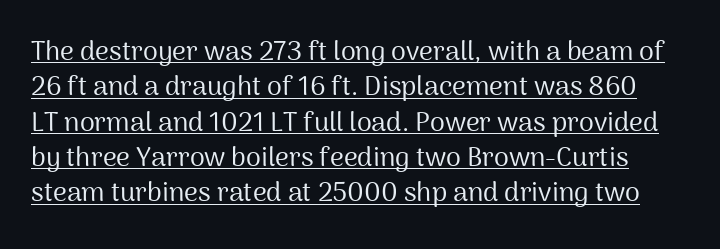
Stems and bowls with no extra thickness — not bold. In terms of leading, this rendering sits right in the middle. Emphasis is given by a line drawn under the lettering. The font's upright variant was chosen for this text. This rendering leaves character spacing at its baseline value.
